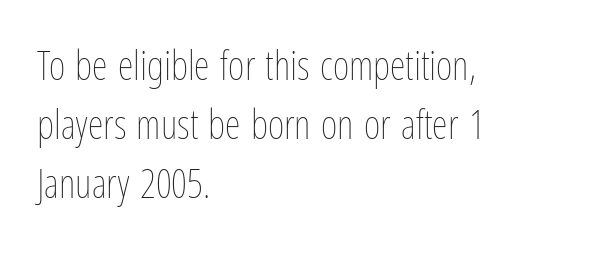
Q: Is the text bold? A: No.
Q: Is the text italic (slanted)? A: No, it is upright.
Q: Is the text underlined? A: No.
Q: How is the paragraph aligned? A: Left-aligned.
Q: Is the spacing between letters normal or unusually wide? A: Normal.
Q: Is the spacing between lines tight, normal or loose? A: Normal.
Q: Width (condensed, normal, or wide)? A: Condensed.
Q: Stroke contrast? A: Low.
Q: x-height? A: Medium.
Q: Monospaced? A: No.
